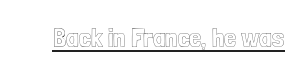
In terms of letterspacing, this is plain default setting. Ascenders rise straight up at ninety degrees. Underline: present.
